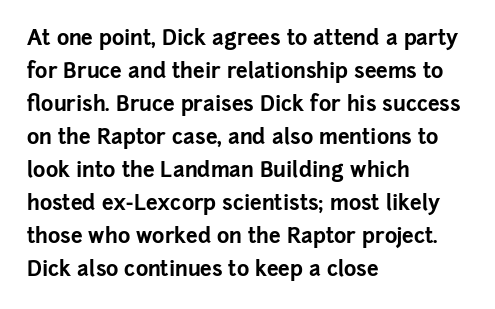
The image shows 21 px bold type, upright; set left-aligned, normal line spacing (1.57x), normal letter spacing, not underlined.
